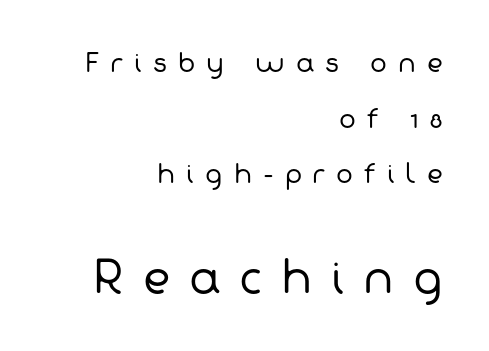
{"serif": "no", "bold": "no", "weight": "regular", "width": "normal", "stroke_contrast": "low", "x_height": "medium", "monospaced": "no", "underline": "no", "align": "right", "line_spacing": "loose", "line_spacing_ratio": 2.23, "letter_spacing": "wide", "letter_spacing_em": 0.44, "larger_block": "second", "size_ratio": 1.72, "glyph_px": 43}
